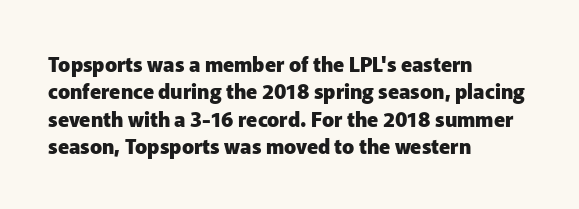
{"italic": "no", "bold": "yes", "underline": "no", "align": "left", "line_spacing": "normal", "line_spacing_ratio": 1.37, "letter_spacing": "normal", "letter_spacing_em": 0.0, "glyph_px": 20}
